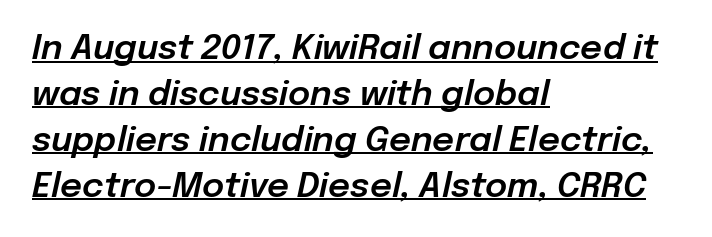
The image shows 34 px text type, italic (leaning right); set left-aligned, normal line spacing (1.35x), normal letter spacing, underlined; low stroke contrast and a medium x-height.
